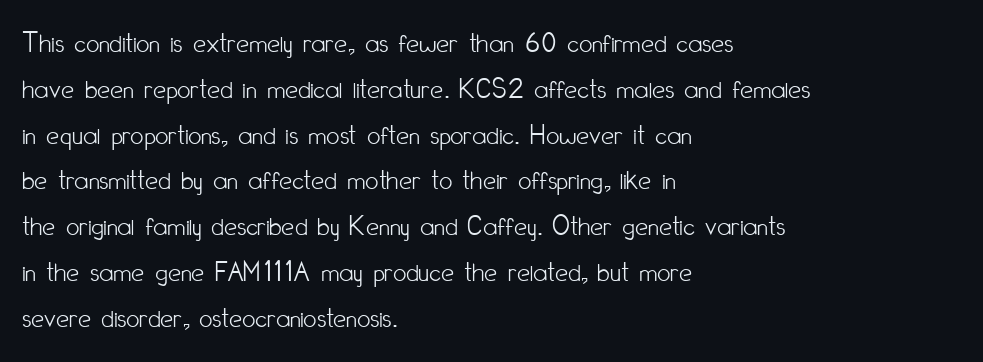
{"serif": "no", "italic": "no", "bold": "no", "weight": "light", "width": "condensed", "stroke_contrast": "low", "x_height": "small", "monospaced": "no", "underline": "no", "align": "left", "line_spacing": "normal", "line_spacing_ratio": 1.58, "letter_spacing": "normal", "letter_spacing_em": 0.0, "glyph_px": 29}
